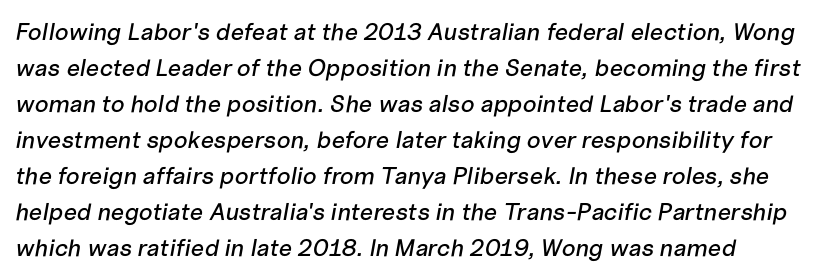
Notice how descenders clear the ascenders below comfortably — that's standard leading. Descender tails drop into unmarked territory. The letterforms sit shoulder to shoulder at normal distance. The text carries the slant typical of an italic or oblique font.
